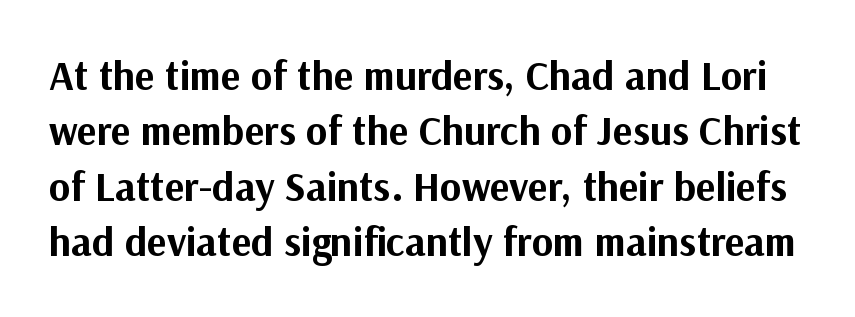
Caption: bold face, heavy strokes. When letters stand straight like this, we call the style roman or upright. You can tell from the bare stems that sans-serif type was used. No extra tracking has been applied to these lines. How would I describe the line gaps? Plain and ordinary.
